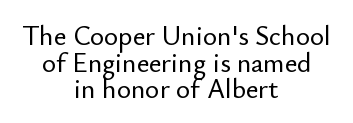
{"italic": "no", "underline": "no", "align": "center", "line_spacing": "tight", "line_spacing_ratio": 0.99, "letter_spacing": "normal", "letter_spacing_em": 0.0, "glyph_px": 27}
